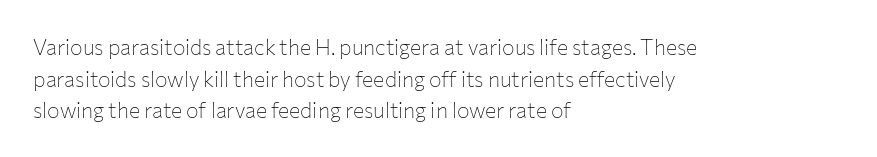
The image shows 21 px text type, upright; set left-aligned, normal line spacing (1.51x), normal letter spacing, not underlined.
